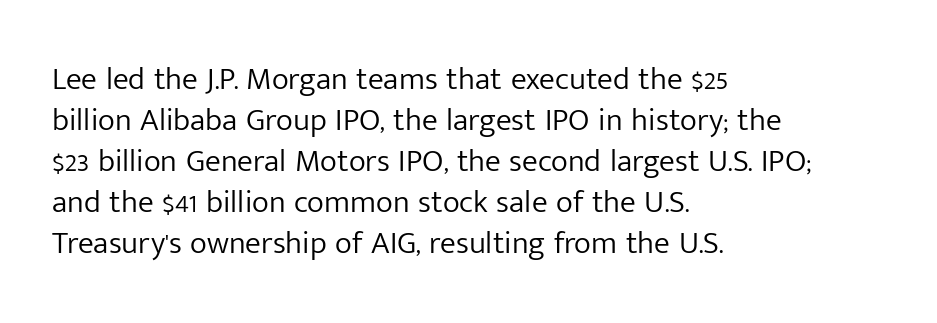
The cut favours lightness, reaching ordinary text weight at its darkest. How would I describe the line gaps? Plain and ordinary. Layout note: lines flush left. Unlike italic type, these characters show no tilt at all. The rendering uses natural spacing where letterforms have individual widths.
